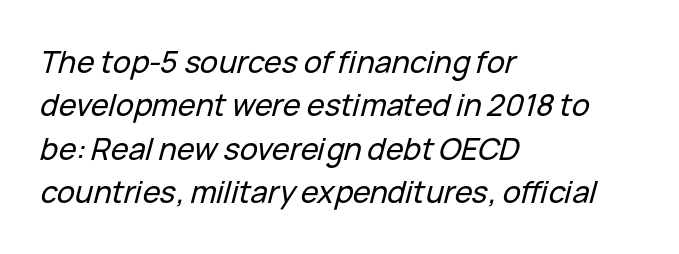
Slanted lettering throughout. The letters advance in unequal steps, a hallmark of proportional type. Each new line begins a customary step beneath the previous one. Spacing between characters is what you'd get straight out of the box.
